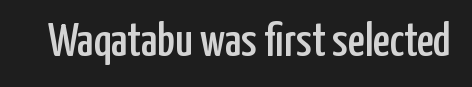
This rendering employs a face without finishing strokes, i.e., a sans-serif. Students, note that the glyphs here touch the page at normal intervals. Varying glyph widths throughout — classic text-font behaviour. The baseline area is clear. The lettering stays uniformly vertical, giving the passage a roman look.
